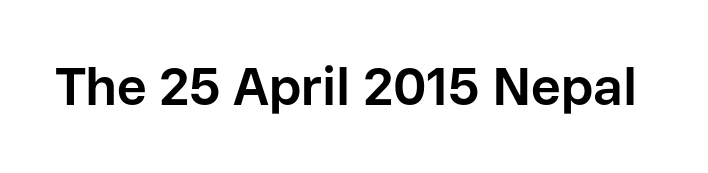
The image shows 52 px bold sans-serif type, upright; set normal letter spacing, not underlined; low stroke contrast and a medium x-height.
